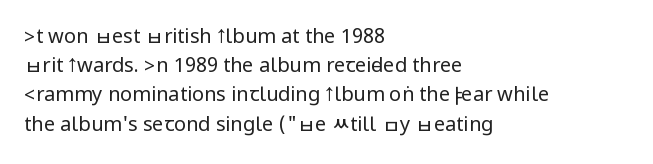
{"italic": "no", "bold": "no", "underline": "no", "align": "left", "line_spacing": "normal", "line_spacing_ratio": 1.46, "letter_spacing": "normal", "letter_spacing_em": 0.0, "glyph_px": 20}
